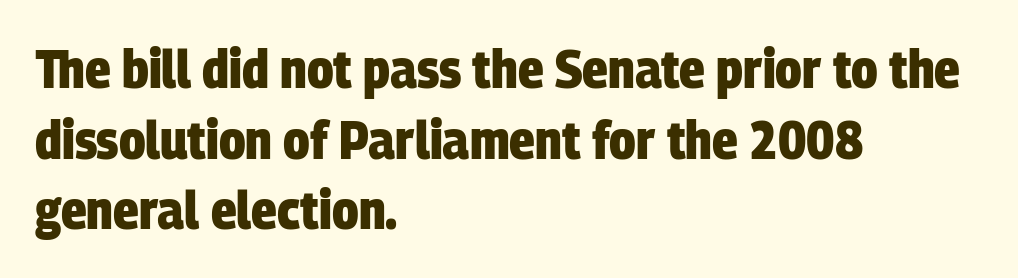
{"serif": "no", "bold": "yes", "weight": "heavy", "width": "condensed", "stroke_contrast": "low", "x_height": "large", "monospaced": "no", "underline": "no", "align": "left", "line_spacing": "normal", "line_spacing_ratio": 1.31, "letter_spacing": "normal", "letter_spacing_em": 0.0, "glyph_px": 54}
